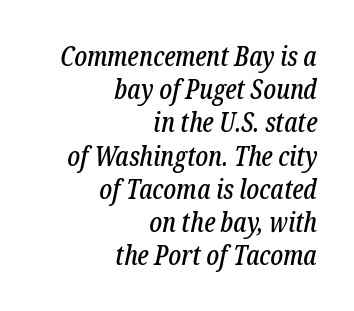
The image shows 27 px text type, italic (leaning right); set right-aligned, line spacing 1.23x, normal letter spacing, not underlined.
